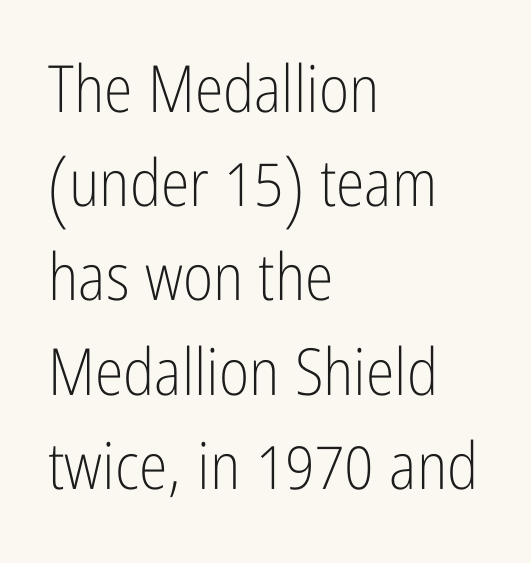
{"serif": "no", "italic": "no", "bold": "no", "weight": "light", "width": "condensed", "stroke_contrast": "low", "x_height": "medium", "monospaced": "no", "underline": "no", "align": "left", "line_spacing": "normal", "line_spacing_ratio": 1.45, "letter_spacing": "normal", "letter_spacing_em": 0.0, "glyph_px": 65}
